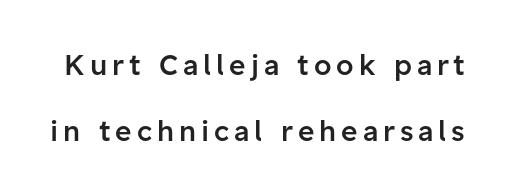
The passage shown stacks its lines with a broad gap. The passage shown is typed in a proportional face where columns would drift. Unlike a traditional serif, this face leaves its strokes unadorned. I'd describe the lettering as semibold — firm but not a full bold. Underline: absent.
